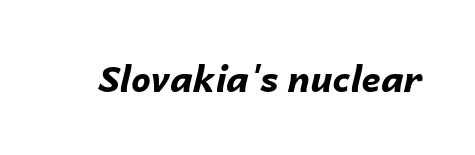
The image shows 35 px bold type, italic (leaning right); set normal letter spacing, not underlined; low stroke contrast and a medium x-height.
